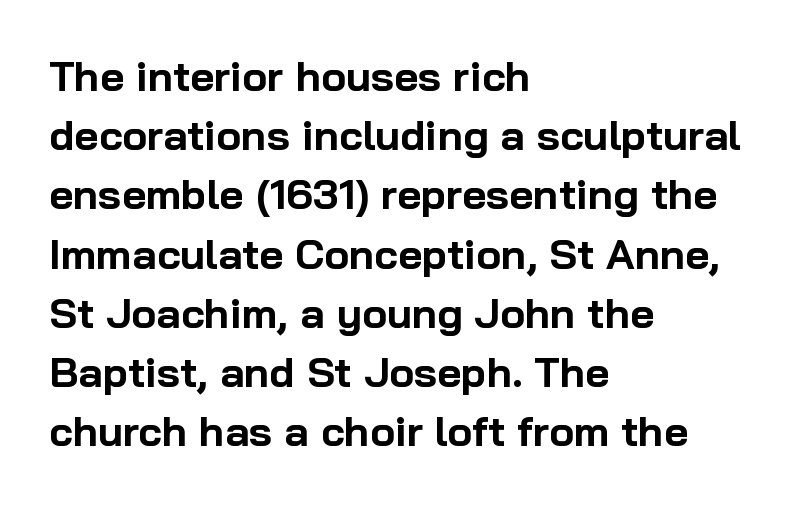
Upright lettering throughout. Look at the bottom of the vertical strokes: they stop flat, with no serifs. Which margin do the lines hug? The left one — the right edge is uneven. Weight: bold.
